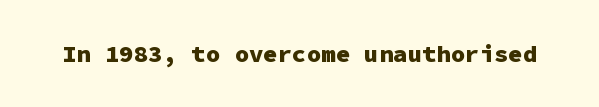
Q: Is the text bold? A: Yes.
Q: Is the text italic (slanted)? A: No, it is upright.
Q: Is the text underlined? A: No.
Q: Is the spacing between letters normal or unusually wide? A: Normal.
